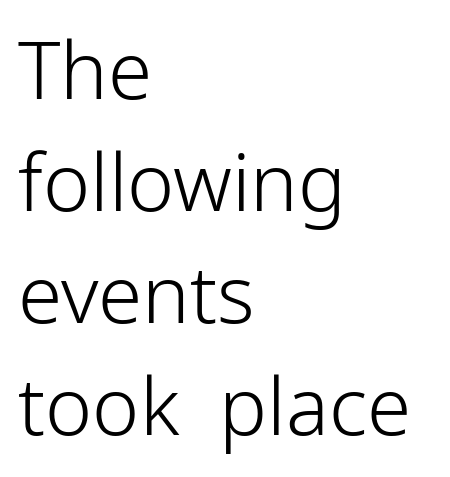
Stems here are at most as thick as an everyday book face. A sans-serif font was chosen for this passage. If you drew a line through each stem, it would be perfectly vertical. Leading: standard. The letters advance in unequal steps, a hallmark of proportional type. All the whitespace from short lines collects on the right.
